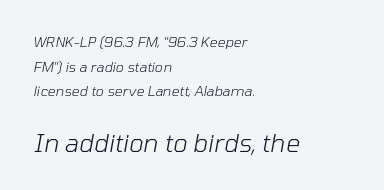
{"italic": "yes", "lean": "right", "slant_degrees": 10, "bold": "no", "underline": "no", "align": "left", "line_spacing_ratio": 1.76, "letter_spacing": "normal", "letter_spacing_em": 0.0, "larger_block": "second", "size_ratio": 1.79, "glyph_px": 25}
